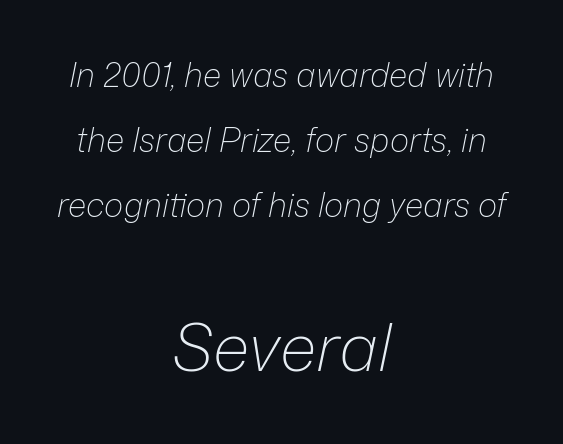
Q: Is the text bold? A: No.
Q: Is the text italic (slanted)? A: Yes, it leans right by about 12 degrees.
Q: Is the text underlined? A: No.
Q: How is the paragraph aligned? A: Centered.
Q: Is the spacing between letters normal or unusually wide? A: Normal.
Q: Is the spacing between lines tight, normal or loose? A: Loose.
Q: Which block of text is set in a larger size, the first (top) or the second (bottom)? A: The second (bottom) one.
Q: Width (condensed, normal, or wide)? A: Normal.
Q: Stroke contrast? A: Low.
Q: x-height? A: Medium.
Q: Monospaced? A: No.
